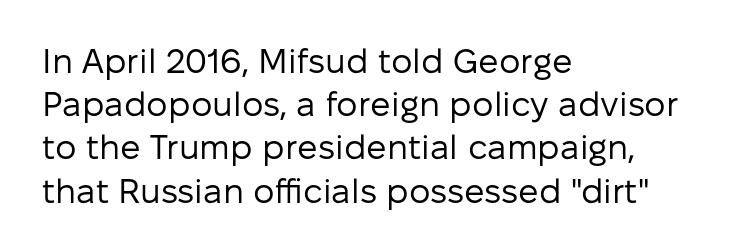
The image shows 34 px regular-weight sans-serif type, upright; set left-aligned, normal line spacing (1.27x), normal letter spacing, not underlined; low stroke contrast and a medium x-height.
